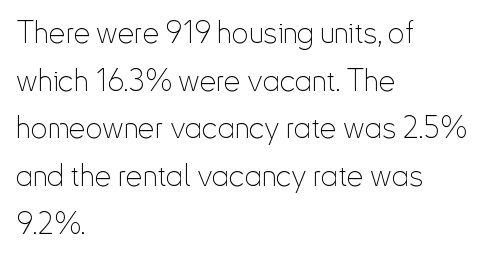
Bold? No — there's no thickening of the strokes. These lines stack with their left ends in a neat column. Upright lettering throughout. The space directly below the letters is spotless. A typesetter would label this face a sans. Default kerning and tracking; the words read as compact shapes.
